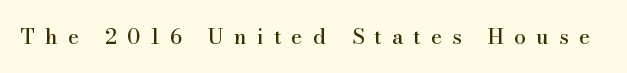
Q: Is the text italic (slanted)? A: No, it is upright.
Q: Is the text underlined? A: No.
Q: Is the spacing between letters normal or unusually wide? A: Unusually wide.
